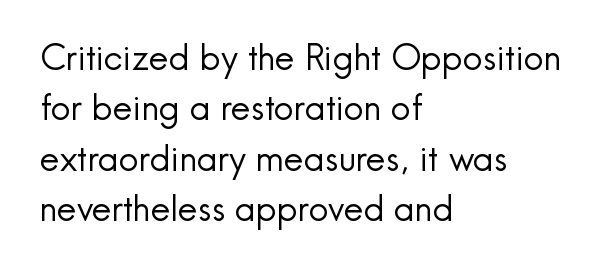
Notice how the stems are strictly vertical — no italics here. Each letter keeps its own natural width here, so spacing adapts to shape. Leading matches the norm, producing a regular column. Letterform terminals end flat and unadorned throughout the passage. Nothing unusual about the tracking: characters are spaced as the font intends. Clear beneath every line of the passage.
